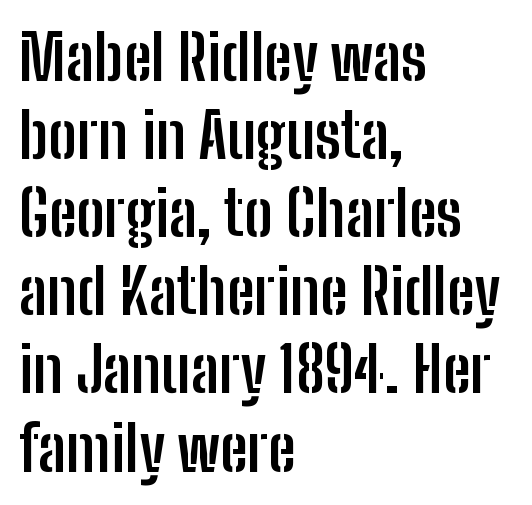
{"serif": "no", "italic": "no", "bold": "yes", "weight": "semibold", "width": "condensed", "stroke_contrast": "low", "x_height": "medium", "monospaced": "no", "underline": "no", "align": "left", "line_spacing_ratio": 1.24, "letter_spacing": "normal", "letter_spacing_em": 0.0, "glyph_px": 63}
